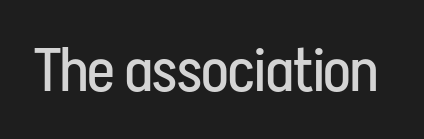
{"serif": "no", "italic": "no", "bold": "no", "weight": "regular", "width": "condensed", "stroke_contrast": "low", "x_height": "medium", "monospaced": "no", "underline": "no", "letter_spacing": "normal", "letter_spacing_em": 0.0, "glyph_px": 62}
